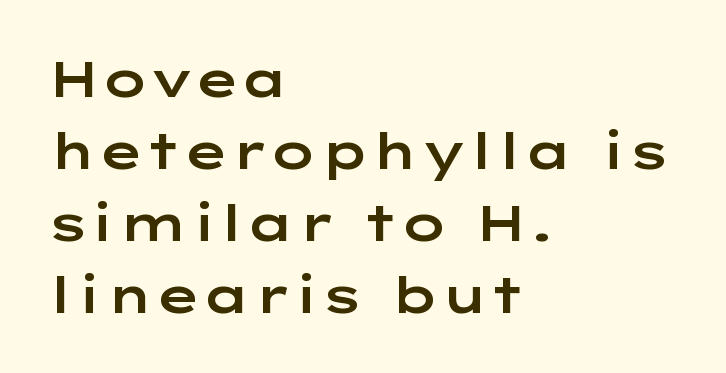
Q: Is the text italic (slanted)? A: No, it is upright.
Q: Is the typeface a serif or a sans-serif typeface? A: Sans-serif.
Q: Is the text underlined? A: No.
Q: How is the paragraph aligned? A: Left-aligned.
Q: Is the spacing between letters normal or unusually wide? A: Normal.
Q: Is the spacing between lines tight, normal or loose? A: Normal.
Q: Width (condensed, normal, or wide)? A: Wide.
Q: Stroke contrast? A: Low.
Q: x-height? A: Medium.
Q: Monospaced? A: No.
